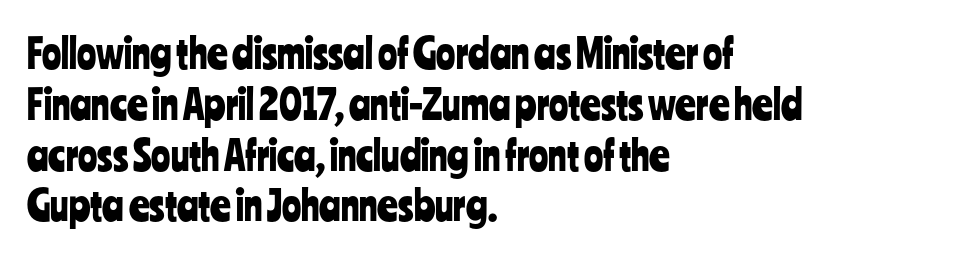
{"serif": "no", "italic": "no", "width": "condensed", "stroke_contrast": "low", "x_height": "medium", "monospaced": "no", "underline": "no", "align": "left", "line_spacing": "normal", "line_spacing_ratio": 1.27, "letter_spacing": "normal", "letter_spacing_em": 0.0, "glyph_px": 40}
